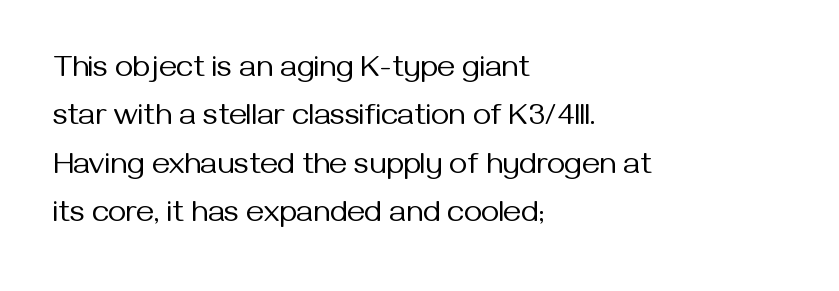
Here the designer chose a conventional face with non-uniform glyph widths. Plain, unruled lines of type. Stroke mass is kept to a normal reading level or below. Posture: straight, roman, zero tilt.
